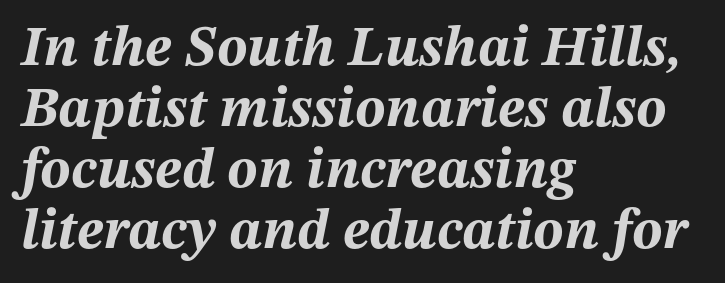
The image shows 57 px bold type, italic (leaning right); set left-aligned, tight line spacing (1.07x), normal letter spacing, not underlined; medium stroke contrast and a medium x-height.
